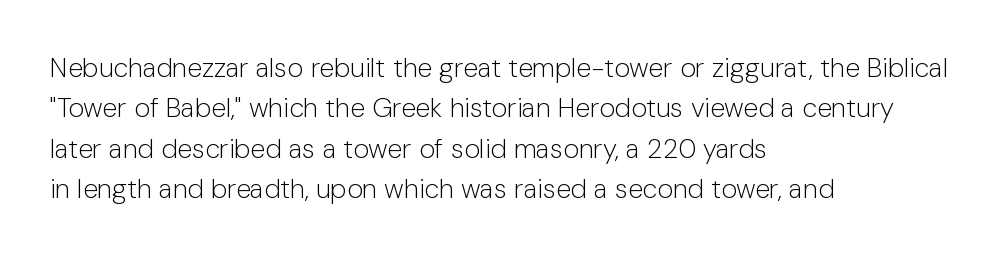
Q: Is the text bold? A: No.
Q: Is the text italic (slanted)? A: No, it is upright.
Q: Is the text underlined? A: No.
Q: How is the paragraph aligned? A: Left-aligned.
Q: Is the spacing between letters normal or unusually wide? A: Normal.
Q: Is the spacing between lines tight, normal or loose? A: Normal.
